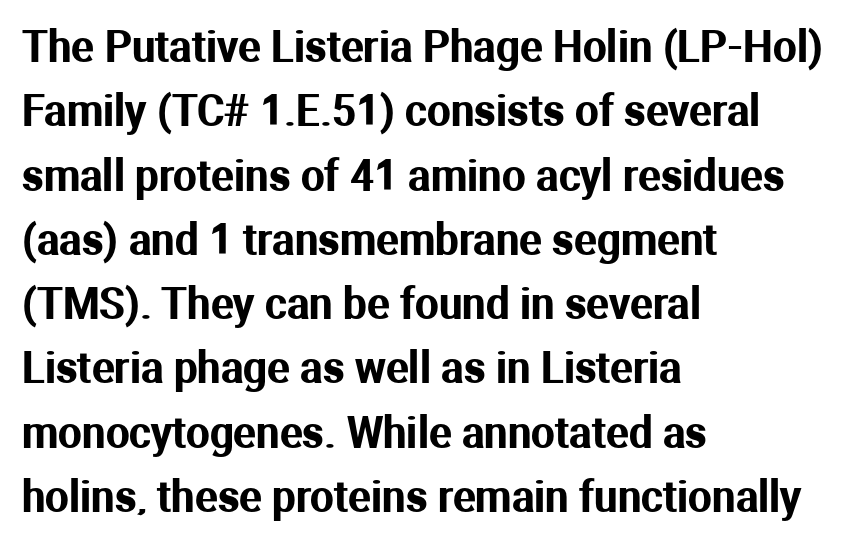
Q: Is the text italic (slanted)? A: No, it is upright.
Q: Is the typeface a serif or a sans-serif typeface? A: Sans-serif.
Q: Is the text underlined? A: No.
Q: How is the paragraph aligned? A: Left-aligned.
Q: Is the spacing between letters normal or unusually wide? A: Normal.
Q: Is the spacing between lines tight, normal or loose? A: Normal.
Q: Width (condensed, normal, or wide)? A: Normal.
Q: Stroke contrast? A: Medium.
Q: x-height? A: Medium.
Q: Monospaced? A: No.
